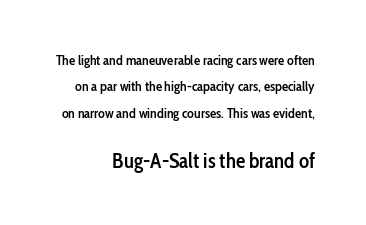
Q: Is the text bold? A: Semi-bold.
Q: Is the text italic (slanted)? A: No, it is upright.
Q: Is the text underlined? A: No.
Q: How is the paragraph aligned? A: Right-aligned.
Q: Is the spacing between letters normal or unusually wide? A: Normal.
Q: Which block of text is set in a larger size, the first (top) or the second (bottom)? A: The second (bottom) one.
